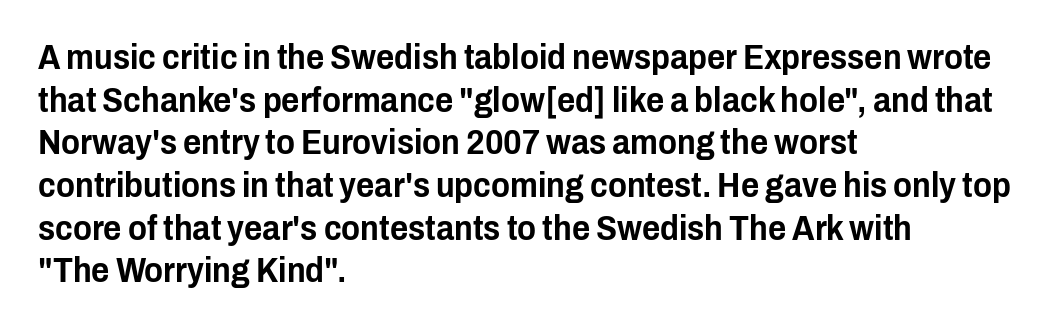
{"serif": "no", "italic": "no", "width": "condensed", "stroke_contrast": "low", "x_height": "medium", "monospaced": "no", "underline": "no", "align": "left", "line_spacing_ratio": 1.22, "letter_spacing": "normal", "letter_spacing_em": 0.0, "glyph_px": 35}
